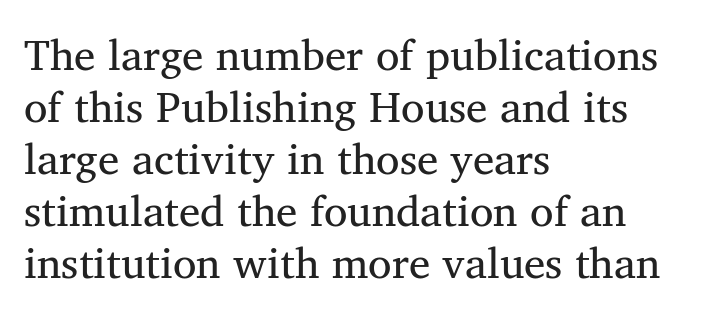
{"serif": "yes", "bold": "no", "weight": "regular", "width": "normal", "stroke_contrast": "medium", "x_height": "medium", "monospaced": "no", "underline": "no", "align": "left", "line_spacing_ratio": 1.21, "letter_spacing": "normal", "letter_spacing_em": 0.0, "glyph_px": 43}
